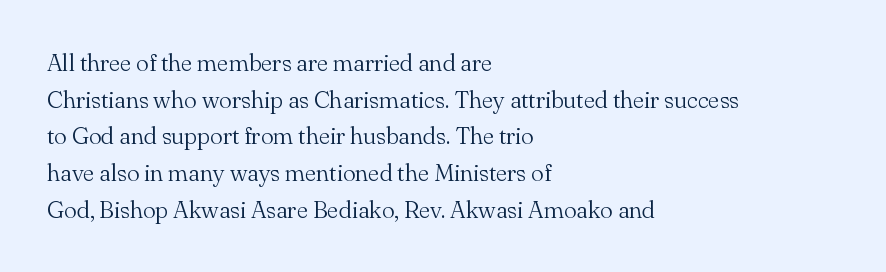
{"italic": "no", "bold": "no", "underline": "no", "align": "left", "line_spacing": "normal", "line_spacing_ratio": 1.53, "letter_spacing": "normal", "letter_spacing_em": 0.0, "glyph_px": 24}
